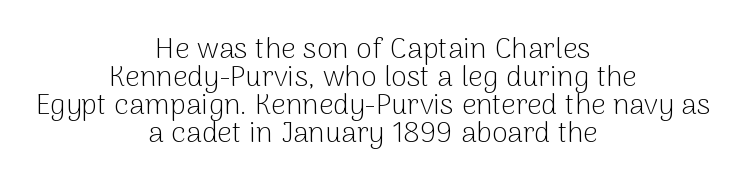
Q: Is the text bold? A: No.
Q: Is the text italic (slanted)? A: No, it is upright.
Q: Is the typeface a serif or a sans-serif typeface? A: Sans-serif.
Q: Is the text underlined? A: No.
Q: How is the paragraph aligned? A: Centered.
Q: Is the spacing between letters normal or unusually wide? A: Normal.
Q: Is the spacing between lines tight, normal or loose? A: Tight.
Q: Width (condensed, normal, or wide)? A: Normal.
Q: Stroke contrast? A: Low.
Q: x-height? A: Medium.
Q: Monospaced? A: No.
